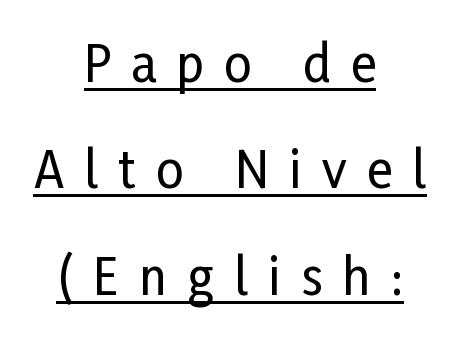
{"serif": "no", "italic": "no", "width": "condensed", "stroke_contrast": "low", "x_height": "medium", "monospaced": "no", "underline": "yes", "align": "center", "line_spacing": "loose", "line_spacing_ratio": 2.17, "letter_spacing": "wide", "letter_spacing_em": 0.41, "glyph_px": 49}
